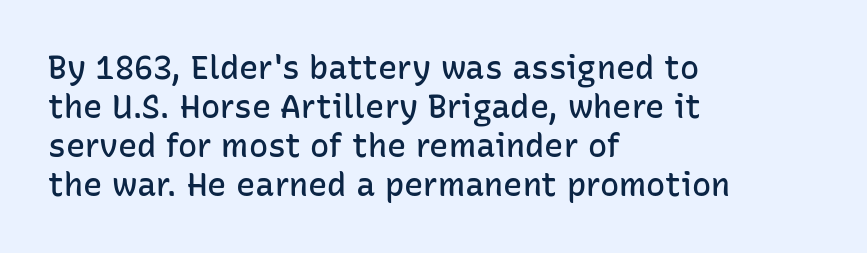
There is no visible air inserted between adjacent glyphs. A typesetter would call this proportional, since set widths differ per character. Each row of text sits above clean, open space. This sample uses a sans-serif face.
